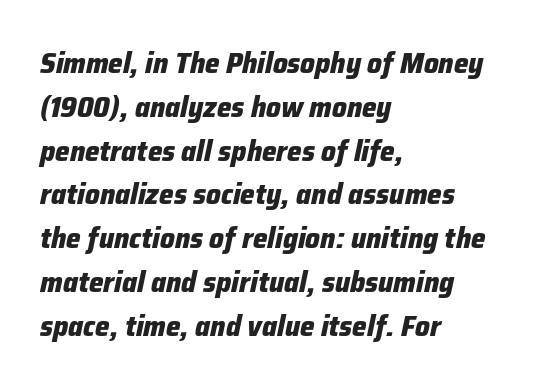
The image shows 29 px heavy type, italic (leaning right); set left-aligned, normal line spacing (1.51x), normal letter spacing, not underlined; low stroke contrast and a medium x-height.
